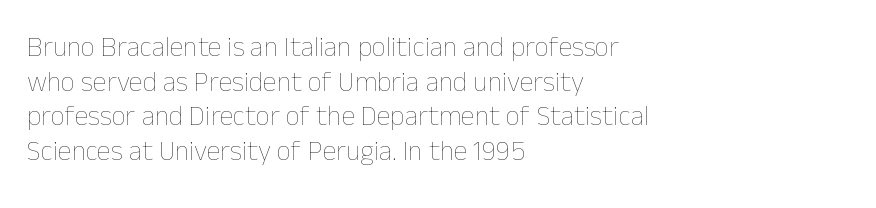
The image shows 28 px thin type, upright; set left-aligned, line spacing 1.24x, normal letter spacing, not underlined; low stroke contrast and a medium x-height.
